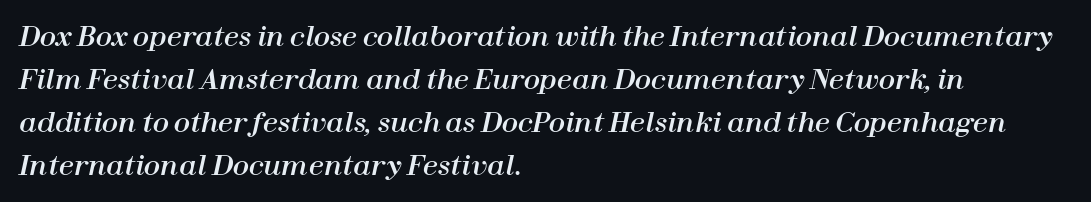
The image shows 27 px text type, italic (leaning right); set left-aligned, normal line spacing (1.59x), normal letter spacing, not underlined.
